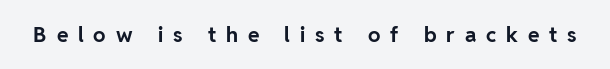
{"italic": "no", "bold": "yes", "underline": "no", "letter_spacing": "wide", "letter_spacing_em": 0.47, "glyph_px": 21}
